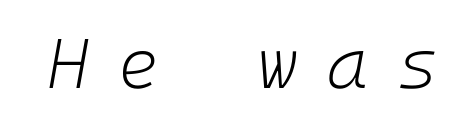
{"italic": "yes", "lean": "right", "slant_degrees": 10, "bold": "no", "weight": "light", "width": "normal", "stroke_contrast": "low", "x_height": "medium", "underline": "no", "letter_spacing": "wide", "letter_spacing_em": 0.4, "glyph_px": 71}
